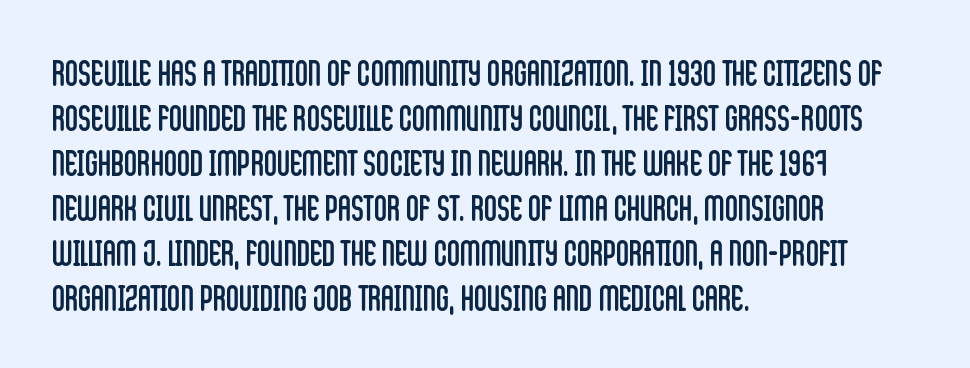
{"serif": "no", "italic": "no", "bold": "no", "weight": "regular", "width": "condensed", "stroke_contrast": "low", "x_height": "large", "monospaced": "no", "underline": "no", "align": "left", "line_spacing": "normal", "line_spacing_ratio": 1.25, "letter_spacing": "normal", "letter_spacing_em": 0.0, "glyph_px": 36}
